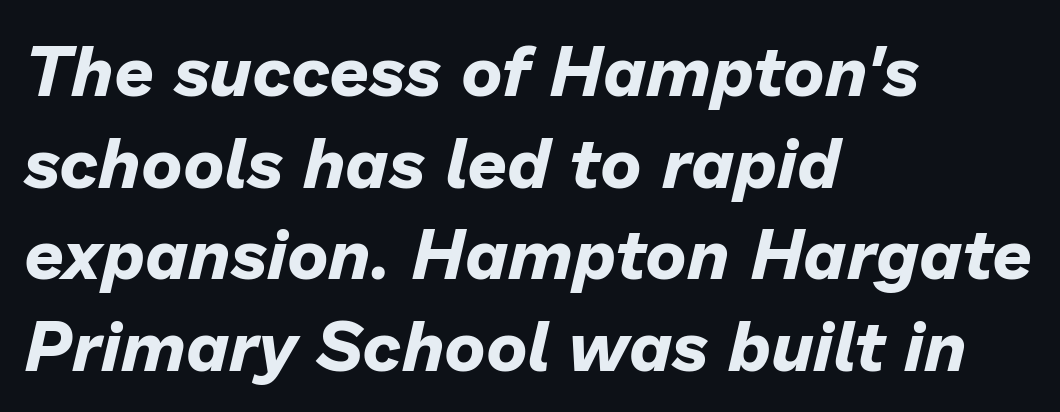
The image shows 70 px bold type, italic (leaning right); set left-aligned, normal line spacing (1.31x), normal letter spacing, not underlined; low stroke contrast and a medium x-height.
